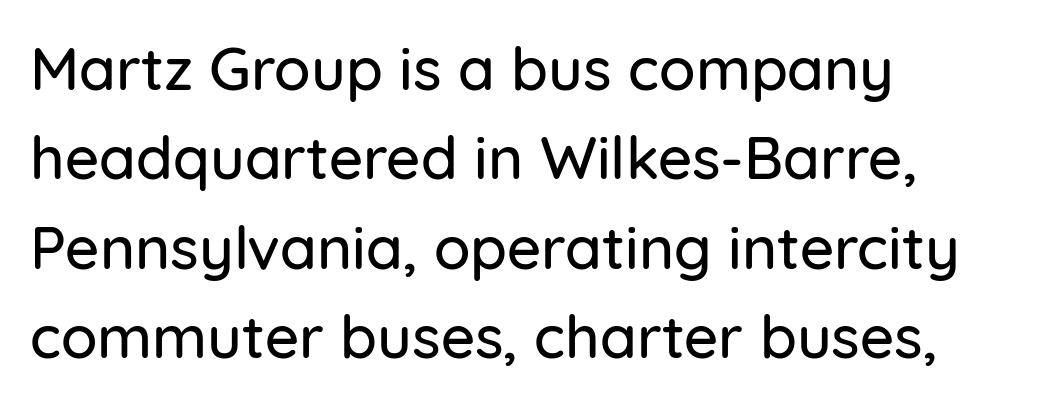
{"serif": "no", "italic": "no", "width": "normal", "stroke_contrast": "low", "x_height": "medium", "monospaced": "no", "underline": "no", "align": "left", "line_spacing": "normal", "line_spacing_ratio": 1.49, "letter_spacing": "normal", "letter_spacing_em": 0.0, "glyph_px": 60}
